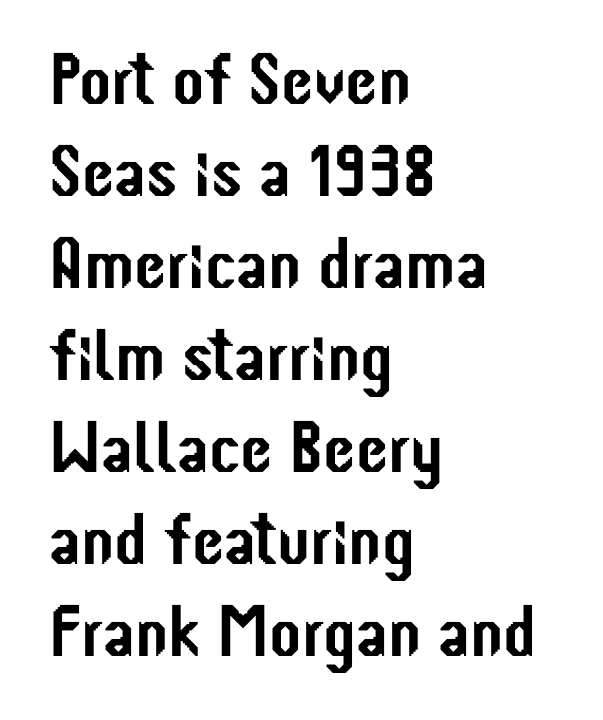
Q: Is the text italic (slanted)? A: No, it is upright.
Q: Is the typeface a serif or a sans-serif typeface? A: Sans-serif.
Q: Is the text underlined? A: No.
Q: How is the paragraph aligned? A: Left-aligned.
Q: Is the spacing between letters normal or unusually wide? A: Normal.
Q: Is the spacing between lines tight, normal or loose? A: Normal.
Q: Width (condensed, normal, or wide)? A: Condensed.
Q: Stroke contrast? A: Low.
Q: x-height? A: Medium.
Q: Monospaced? A: No.
